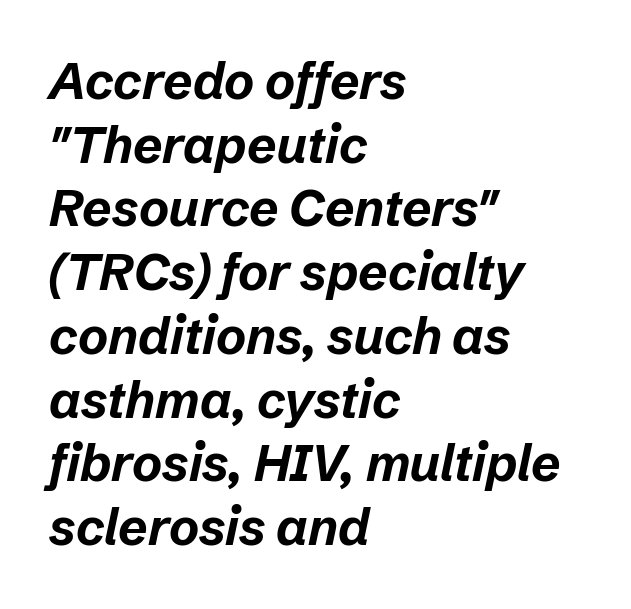
Q: Is the text bold? A: Yes.
Q: Is the text italic (slanted)? A: Yes, it leans right by about 12 degrees.
Q: Is the text underlined? A: No.
Q: How is the paragraph aligned? A: Left-aligned.
Q: Is the spacing between letters normal or unusually wide? A: Normal.
Q: Is the spacing between lines tight, normal or loose? A: Normal.
Q: Width (condensed, normal, or wide)? A: Normal.
Q: Stroke contrast? A: Low.
Q: x-height? A: Medium.
Q: Monospaced? A: No.
